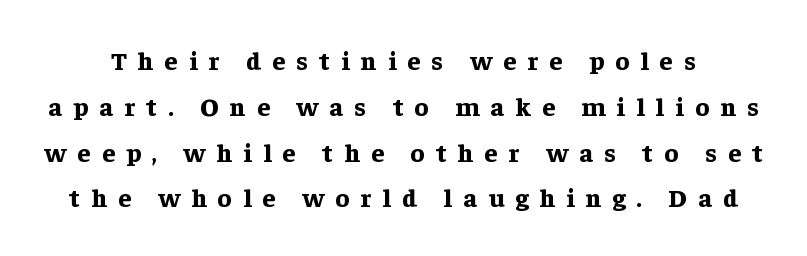
The image shows 26 px bold type, upright; set line spacing 1.76x, unusually wide letter spacing (+0.43 em), not underlined.
